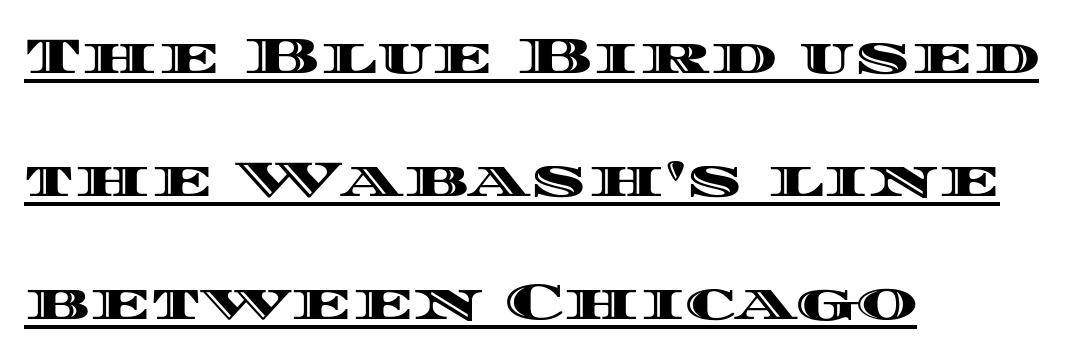
The tracking reads as untouched default to a designer's eye. Airy leading. A typographer would call this underscored text. The face used here is proportionally spaced, like ordinary book or web type.
